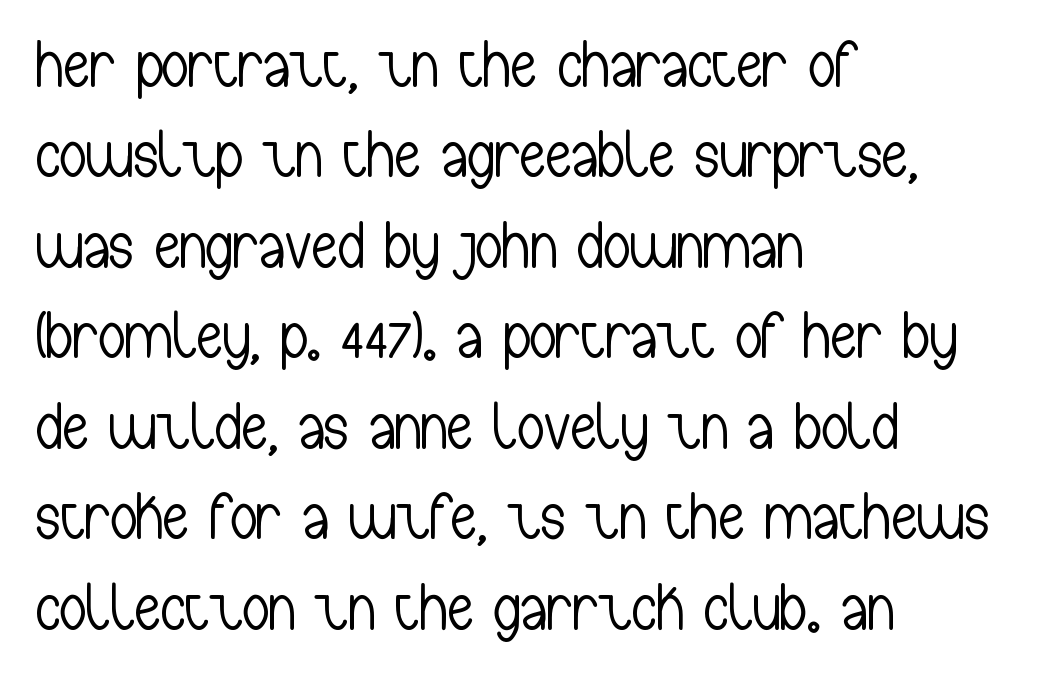
Q: Is the text bold? A: No.
Q: Is the text italic (slanted)? A: No, it is upright.
Q: Is the typeface a serif or a sans-serif typeface? A: Sans-serif.
Q: Is the text underlined? A: No.
Q: How is the paragraph aligned? A: Left-aligned.
Q: Is the spacing between letters normal or unusually wide? A: Normal.
Q: Is the spacing between lines tight, normal or loose? A: Normal.
Q: Width (condensed, normal, or wide)? A: Condensed.
Q: Stroke contrast? A: Low.
Q: x-height? A: Medium.
Q: Monospaced? A: No.
